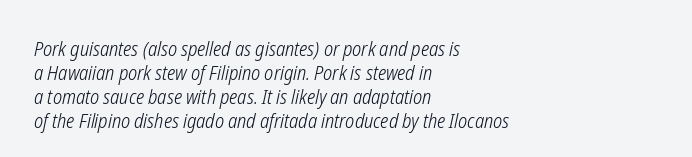
Q: Is the text bold? A: No.
Q: Is the text italic (slanted)? A: Yes, it leans right by about 12 degrees.
Q: Is the text underlined? A: No.
Q: How is the paragraph aligned? A: Left-aligned.
Q: Is the spacing between letters normal or unusually wide? A: Normal.
